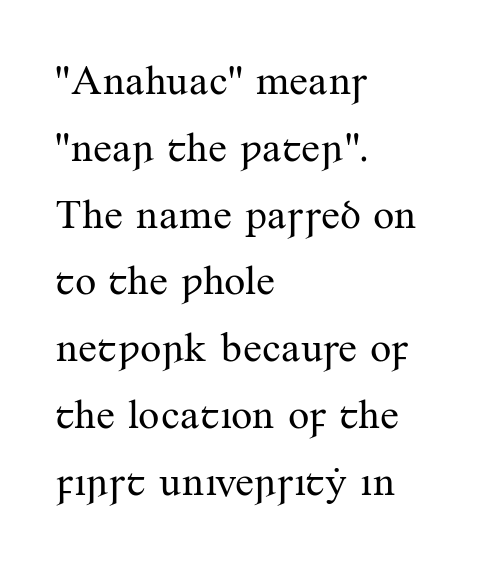
Descenders are the only things crossing below the line. Unlike a clean sans, this face finishes its strokes with serifs. Varying glyph widths throughout — classic text-font behaviour. Do the letters lean? They stand straight. The weight would be labelled regular, book, light, or lighter still. Evenly set lines give the paragraph a standard silhouette.
